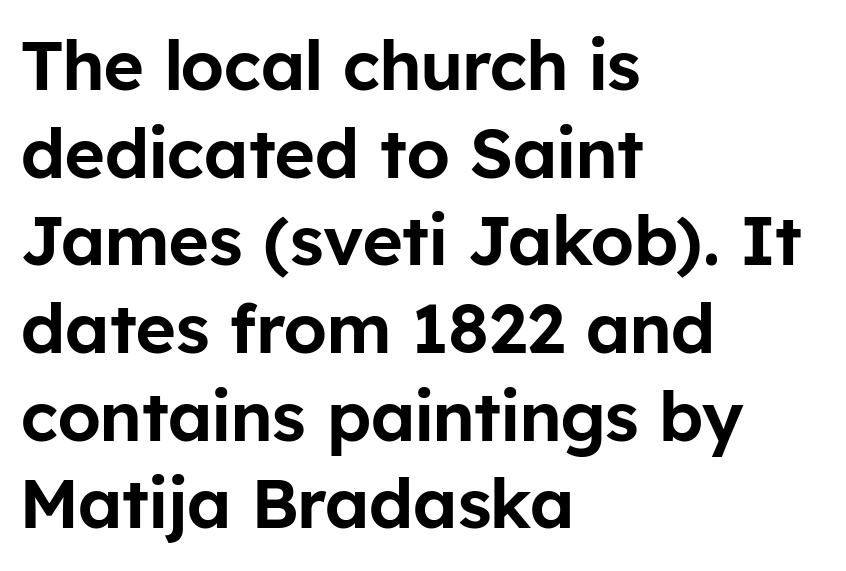
Think of a printed novel: that variable character pitch is what you see here. Observe the absence of serifs on each vertical stroke in this sample. The vertical gap from one line to the next is medium. A classic flush-left, rag-right setting is used for this passage.
